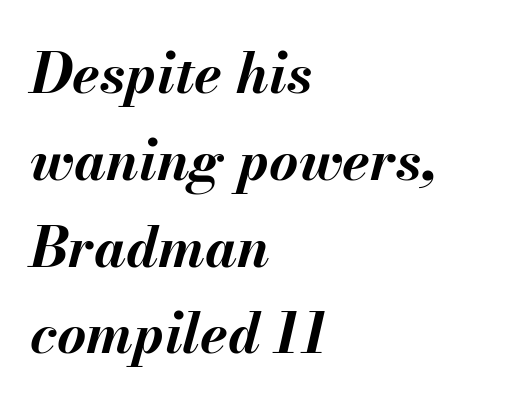
Q: Is the text bold? A: Yes.
Q: Is the text italic (slanted)? A: Yes, it leans right by about 13 degrees.
Q: Is the text underlined? A: No.
Q: How is the paragraph aligned? A: Left-aligned.
Q: Is the spacing between letters normal or unusually wide? A: Normal.
Q: Is the spacing between lines tight, normal or loose? A: Normal.
Q: Width (condensed, normal, or wide)? A: Normal.
Q: Stroke contrast? A: Medium.
Q: x-height? A: Small.
Q: Monospaced? A: No.
